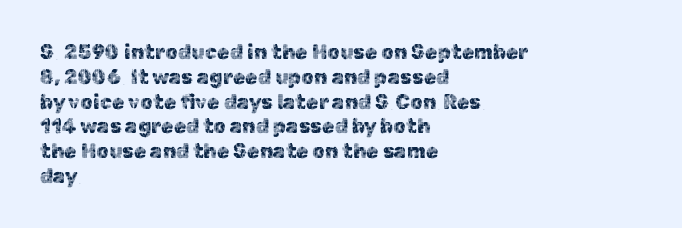
The image shows 20 px text type, upright; set left-aligned, line spacing 1.24x, normal letter spacing, not underlined.
